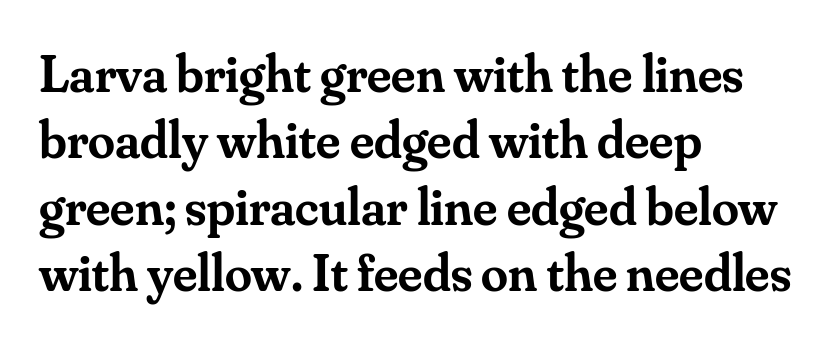
Q: Is the text bold? A: Semi-bold.
Q: Is the text italic (slanted)? A: No, it is upright.
Q: Is the typeface a serif or a sans-serif typeface? A: Serif.
Q: Is the text underlined? A: No.
Q: How is the paragraph aligned? A: Left-aligned.
Q: Is the spacing between letters normal or unusually wide? A: Normal.
Q: Width (condensed, normal, or wide)? A: Normal.
Q: Stroke contrast? A: Medium.
Q: x-height? A: Small.
Q: Monospaced? A: No.
